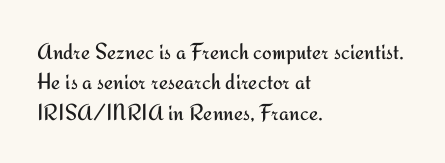
{"italic": "no", "bold": "no", "underline": "no", "align": "left", "line_spacing": "normal", "line_spacing_ratio": 1.32, "letter_spacing": "normal", "letter_spacing_em": 0.0, "glyph_px": 23}
